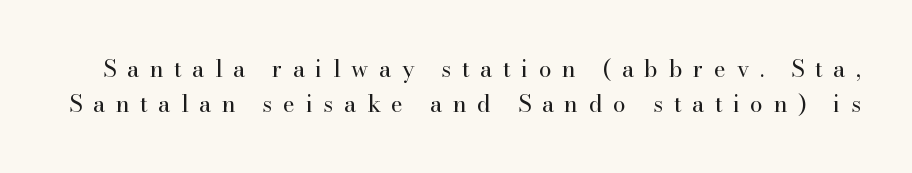
The rendering inserts visible extra space after every character. Stroke thickness stays within the range of a standard reading face or lighter. Underline: absent. The specimen reads as upright at a glance. One glance says typical: line gaps are just what's usual.
